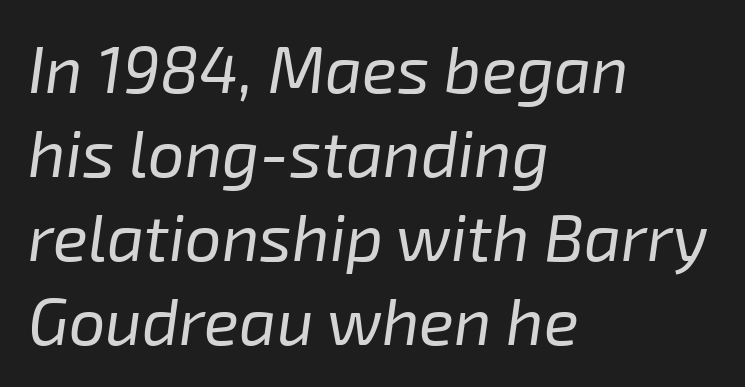
The image shows 65 px regular-weight type, italic (leaning right); set left-aligned, normal line spacing (1.29x), normal letter spacing, not underlined; low stroke contrast and a medium x-height.
